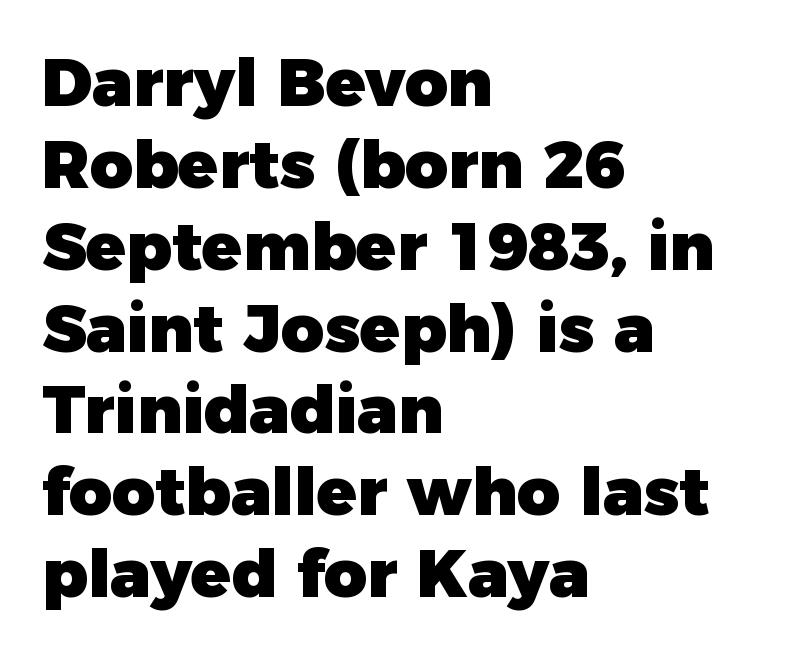
{"serif": "no", "italic": "no", "bold": "yes", "weight": "heavy", "width": "normal", "stroke_contrast": "low", "x_height": "medium", "monospaced": "no", "underline": "no", "align": "left", "line_spacing_ratio": 1.24, "letter_spacing": "normal", "letter_spacing_em": 0.0, "glyph_px": 66}
